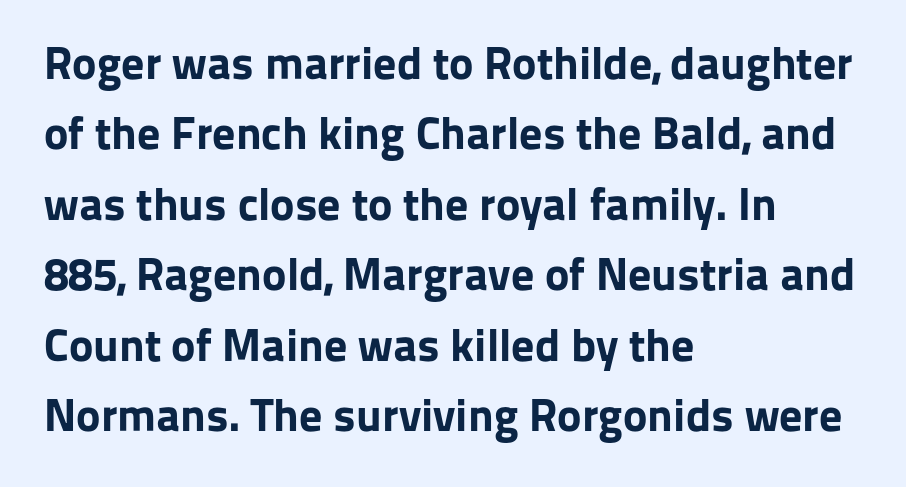
What stands out about the letter spacing? Nothing — it is the standard amount. Notice how thick the strokes are: this is what a full bold looks like. Designer's note — italics off, roman on. Each row of text sits above clean, open space.
